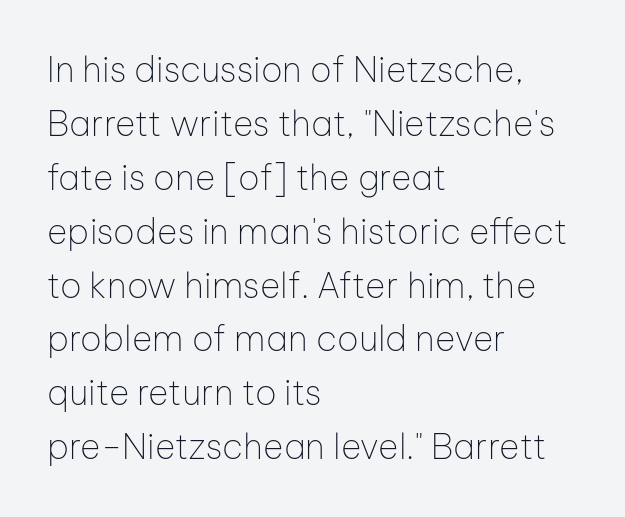
The image shows 35 px thin sans-serif type, upright; set left-aligned, normal line spacing (1.54x), normal letter spacing, not underlined; low stroke contrast and a medium x-height.
